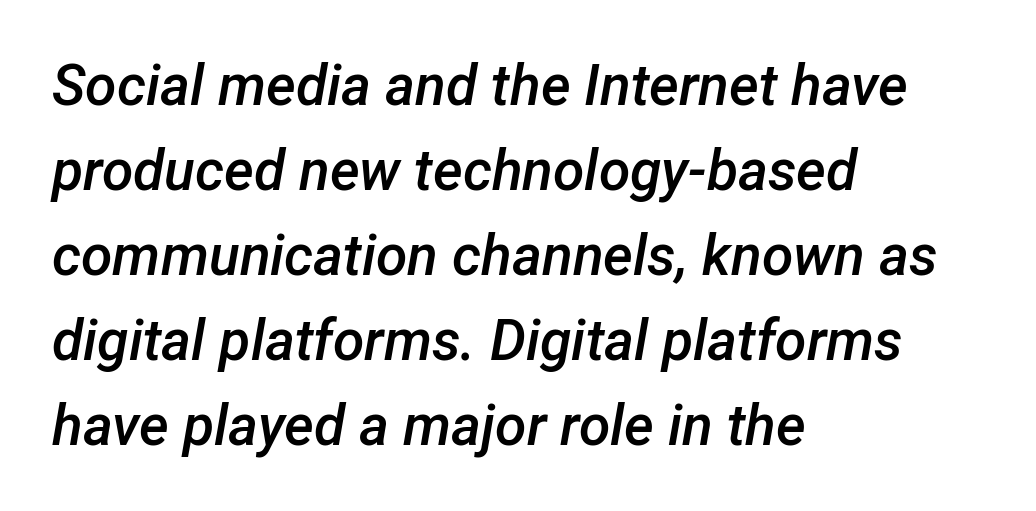
Compared with an ordinary text face, these strokes are moderately heavier — a semibold. Descender tails drop into unmarked territory. Think of a printed novel: that variable character pitch is what you see here. Rendered with sloped, italic letterforms. Casual observation: everything's shoved over to the left.
